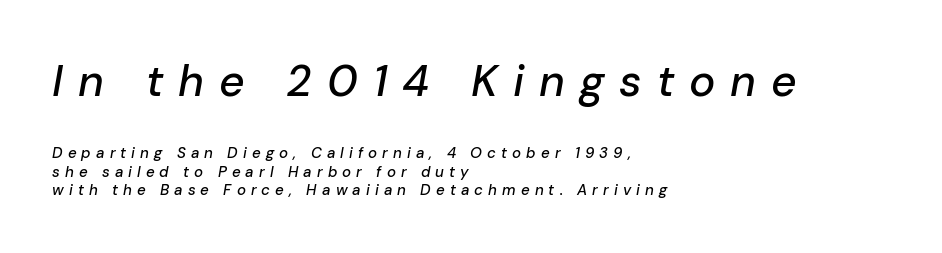
The rendering uses natural spacing where letterforms have individual widths. Substantial extra tracking has been applied to these lines. A typesetter would call this leading conventional body-copy spacing. Designer's note — italics engaged. Leftover space on each line is placed entirely after the last word.
